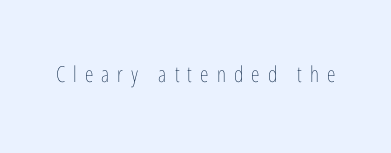
Only glyphs here, with clear space below each row. No extra ink here — the face is not bold. Letter spacing: wide. The typography opts for an upright posture over an oblique one.
